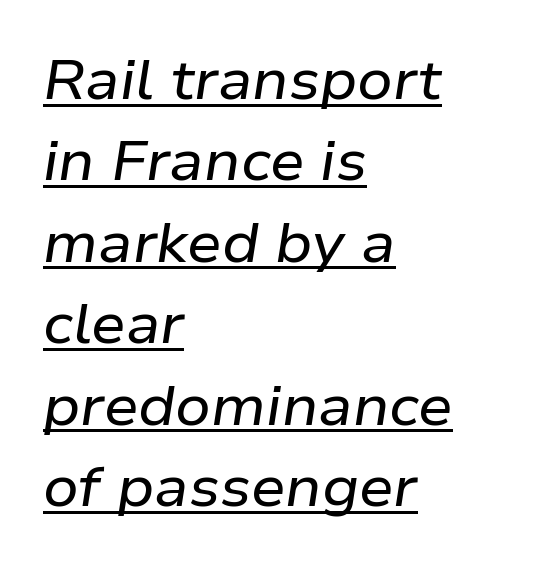
The whole block is typeset with a tilt. A typesetter would call this zero additional tracking. Underlining? Definitely there. Notice how descenders clear the ascenders below comfortably — that's standard leading. The passage is arranged the way most books set body copy — flush left. You could not count columns in this text — the font is proportionally spaced.
